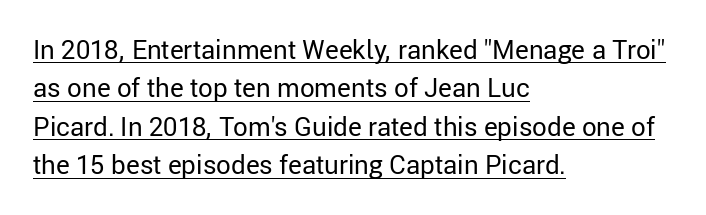
Q: Is the text bold? A: No.
Q: Is the text italic (slanted)? A: No, it is upright.
Q: Is the text underlined? A: Yes.
Q: How is the paragraph aligned? A: Left-aligned.
Q: Is the spacing between letters normal or unusually wide? A: Normal.
Q: Is the spacing between lines tight, normal or loose? A: Normal.
